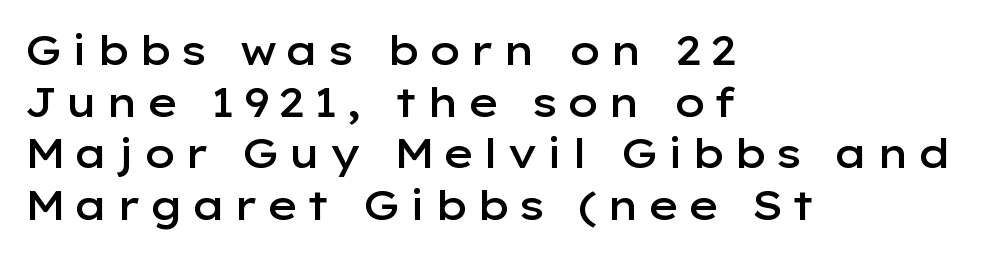
{"serif": "no", "italic": "no", "bold": "semi", "weight": "semibold", "width": "wide", "stroke_contrast": "low", "x_height": "medium", "monospaced": "no", "underline": "no", "align": "left", "line_spacing": "normal", "line_spacing_ratio": 1.26, "glyph_px": 41}
